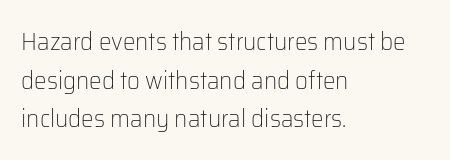
{"italic": "no", "bold": "no", "underline": "no", "align": "left", "line_spacing": "normal", "line_spacing_ratio": 1.55, "letter_spacing": "normal", "letter_spacing_em": 0.0, "glyph_px": 25}
